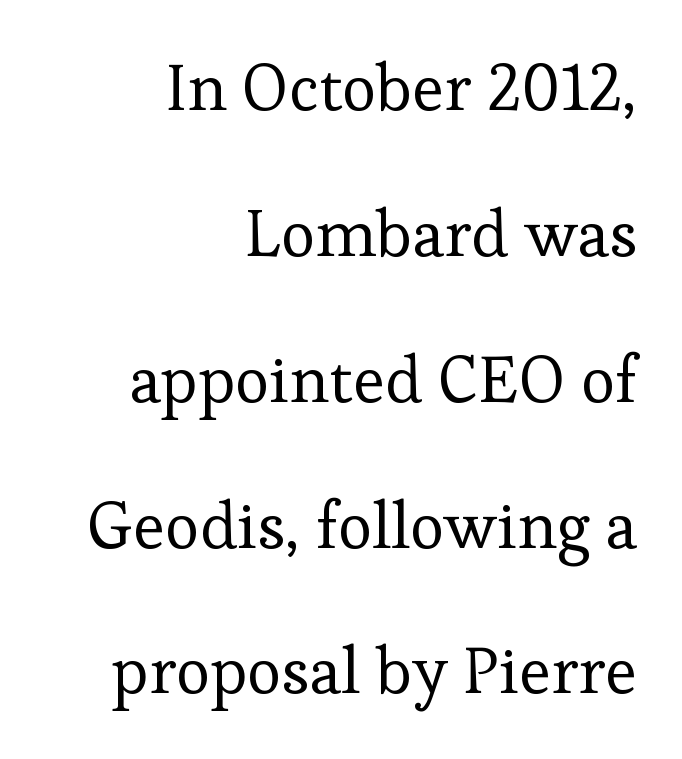
The image shows 66 px regular-weight serif type, upright; set right-aligned, loose line spacing (2.21x), normal letter spacing, not underlined; low stroke contrast and a medium x-height.
